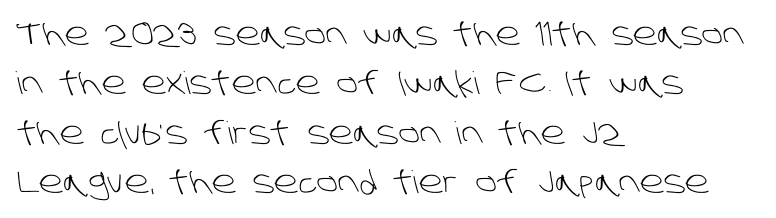
The image shows 31 px light sans-serif type; set left-aligned, normal line spacing (1.59x), normal letter spacing, not underlined; low stroke contrast and a large x-height.
